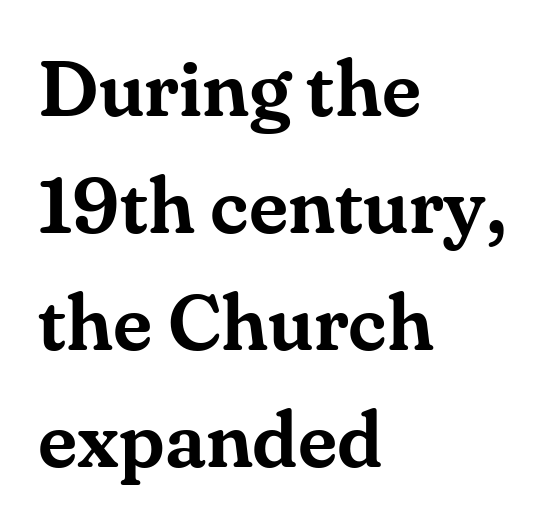
The letters advance in unequal steps, a hallmark of proportional type. Rows of type keep a routine distance in the vertical direction. There is no visible air inserted between adjacent glyphs. Serifs: yes, visible at the terminals of the letterforms. The type sits square on the baseline with zero lean. Line starts are locked; line ends wander.
